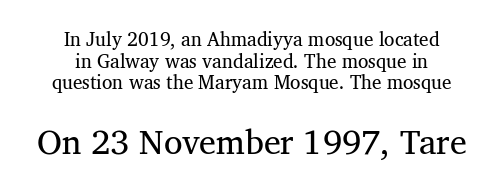
Q: Is the text bold? A: No.
Q: Is the text italic (slanted)? A: No, it is upright.
Q: Is the typeface a serif or a sans-serif typeface? A: Serif.
Q: Is the text underlined? A: No.
Q: How is the paragraph aligned? A: Centered.
Q: Is the spacing between letters normal or unusually wide? A: Normal.
Q: Is the spacing between lines tight, normal or loose? A: Tight.
Q: Which block of text is set in a larger size, the first (top) or the second (bottom)? A: The second (bottom) one.
Q: Width (condensed, normal, or wide)? A: Normal.
Q: Stroke contrast? A: Medium.
Q: x-height? A: Medium.
Q: Monospaced? A: No.
